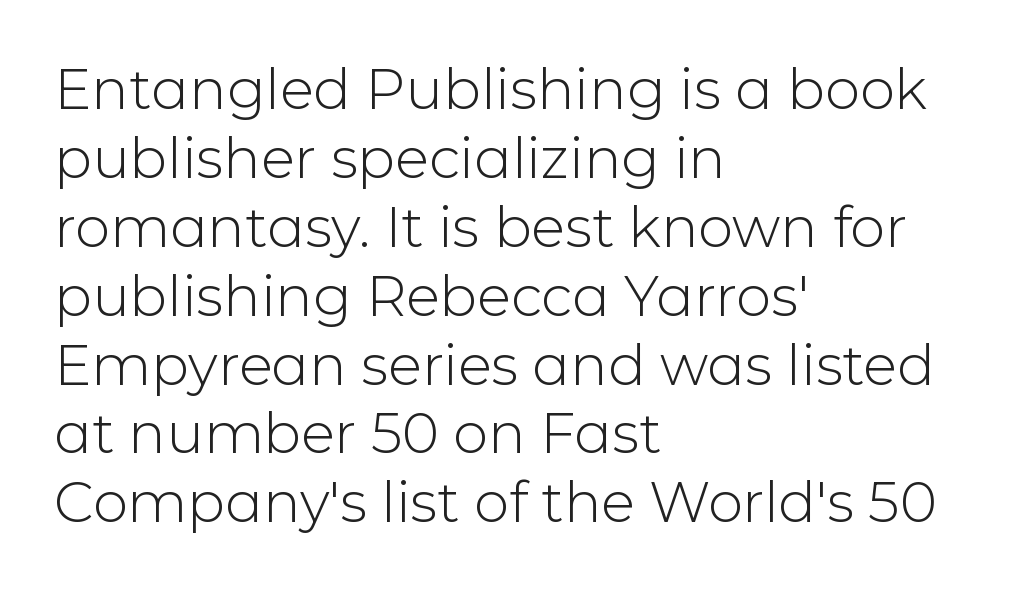
The image shows 56 px light sans-serif type, upright; set left-aligned, line spacing 1.23x, normal letter spacing, not underlined; low stroke contrast and a medium x-height.
